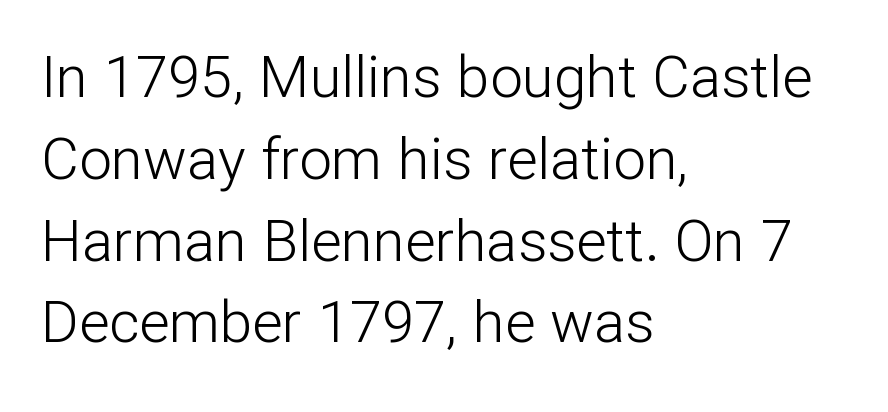
Has an underline been added? It has not. A typesetter would call this proportional, since set widths differ per character. Italic: no, the glyphs are upright roman. The passage shown stacks its lines at a standard gap.
